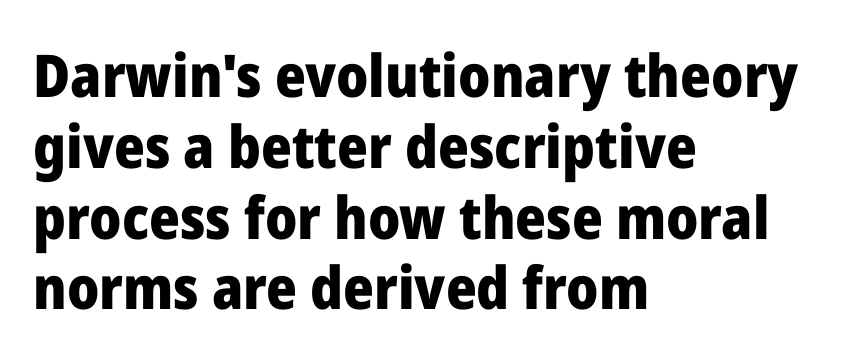
Q: Is the text bold? A: Yes.
Q: Is the text italic (slanted)? A: No, it is upright.
Q: Is the typeface a serif or a sans-serif typeface? A: Sans-serif.
Q: Is the text underlined? A: No.
Q: How is the paragraph aligned? A: Left-aligned.
Q: Is the spacing between letters normal or unusually wide? A: Normal.
Q: Width (condensed, normal, or wide)? A: Normal.
Q: Stroke contrast? A: Low.
Q: x-height? A: Medium.
Q: Monospaced? A: No.
